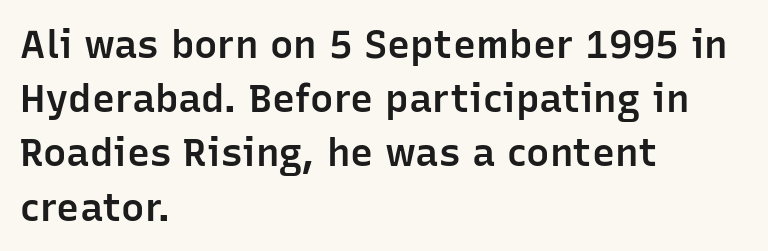
Q: Is the text bold? A: Semi-bold.
Q: Is the text italic (slanted)? A: No, it is upright.
Q: Is the typeface a serif or a sans-serif typeface? A: Sans-serif.
Q: Is the text underlined? A: No.
Q: How is the paragraph aligned? A: Left-aligned.
Q: Is the spacing between letters normal or unusually wide? A: Normal.
Q: Is the spacing between lines tight, normal or loose? A: Normal.
Q: Width (condensed, normal, or wide)? A: Normal.
Q: Stroke contrast? A: Low.
Q: x-height? A: Medium.
Q: Monospaced? A: No.
